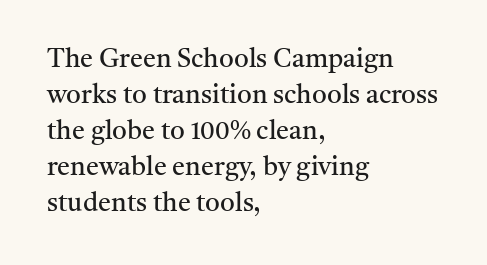
The characters are drawn with everyday or finer stroke widths. Line beginnings align vertically; line endings do not. Rule under the text: the space is simply empty. Words appear dense and cohesive because spacing is normal. Whoever set this chose a conventional vertical rhythm. Rendered with straight, roman letterforms.
